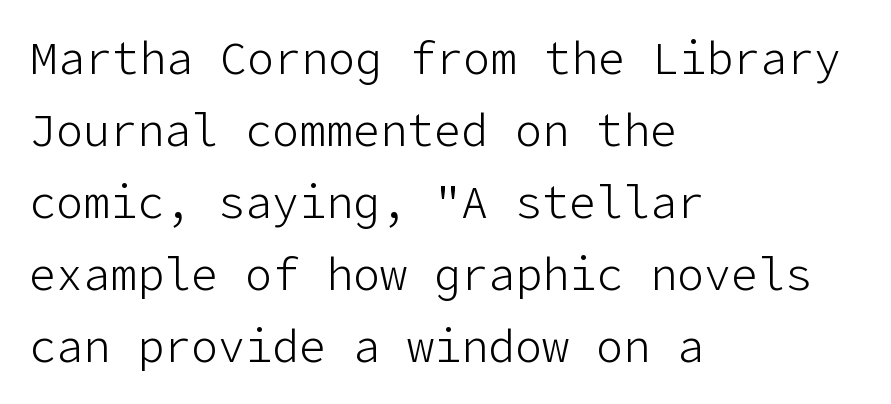
The image shows 45 px light sans-serif type, upright; set left-aligned, normal line spacing (1.6x), normal letter spacing, not underlined; low stroke contrast and a medium x-height.
